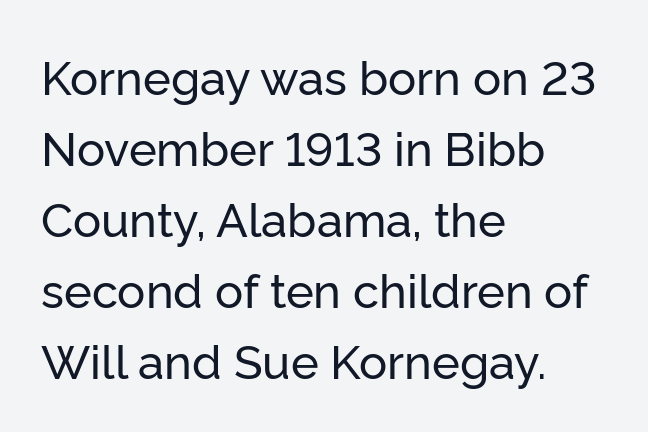
{"serif": "no", "italic": "no", "width": "normal", "stroke_contrast": "low", "x_height": "medium", "monospaced": "no", "underline": "no", "align": "left", "line_spacing": "normal", "line_spacing_ratio": 1.51, "letter_spacing": "normal", "letter_spacing_em": 0.0, "glyph_px": 47}
